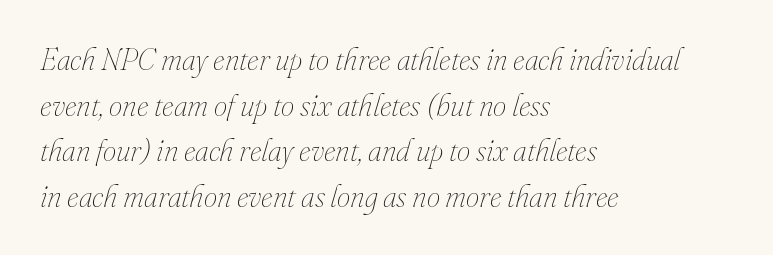
Q: Is the text bold? A: No.
Q: Is the text italic (slanted)? A: Yes, it leans right by about 16 degrees.
Q: Is the text underlined? A: No.
Q: How is the paragraph aligned? A: Left-aligned.
Q: Is the spacing between letters normal or unusually wide? A: Normal.
Q: Is the spacing between lines tight, normal or loose? A: Normal.
Q: Width (condensed, normal, or wide)? A: Normal.
Q: Stroke contrast? A: Medium.
Q: x-height? A: Small.
Q: Monospaced? A: No.
